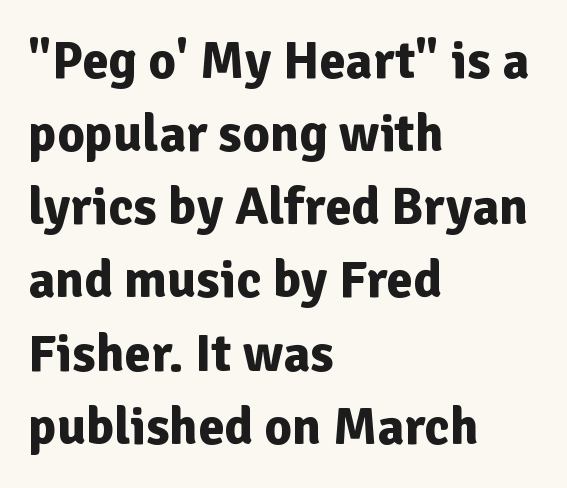
The image shows 53 px bold sans-serif type, upright; set left-aligned, normal line spacing (1.38x), normal letter spacing, not underlined; low stroke contrast and a medium x-height.
